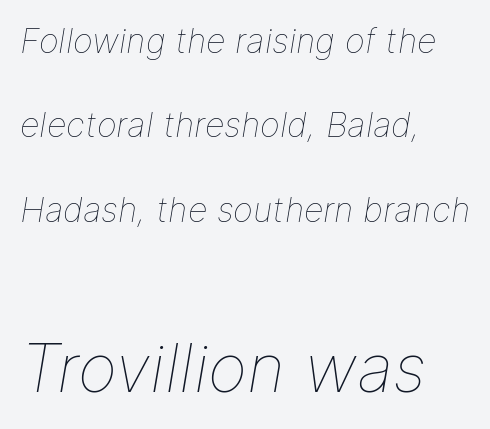
Q: Is the text bold? A: No.
Q: Is the text italic (slanted)? A: Yes, it leans right by about 9 degrees.
Q: Is the text underlined? A: No.
Q: How is the paragraph aligned? A: Left-aligned.
Q: Is the spacing between letters normal or unusually wide? A: Normal.
Q: Is the spacing between lines tight, normal or loose? A: Loose.
Q: Which block of text is set in a larger size, the first (top) or the second (bottom)? A: The second (bottom) one.
Q: Width (condensed, normal, or wide)? A: Normal.
Q: Stroke contrast? A: Low.
Q: x-height? A: Medium.
Q: Monospaced? A: No.
